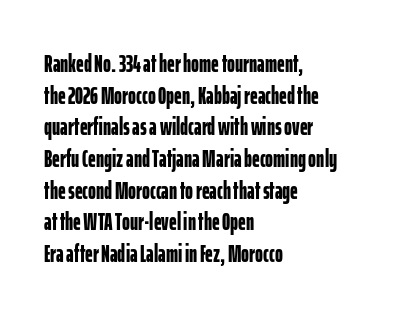
Q: Is the text bold? A: Yes.
Q: Is the text italic (slanted)? A: No, it is upright.
Q: Is the text underlined? A: No.
Q: How is the paragraph aligned? A: Left-aligned.
Q: Is the spacing between letters normal or unusually wide? A: Normal.
Q: Is the spacing between lines tight, normal or loose? A: Normal.
